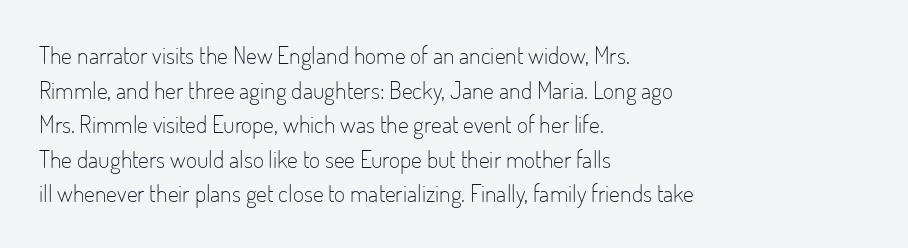
Regarding leading, the lines here are spaced in the standard way. The letters look calm and open, with moderate or lighter stems. Layout note: lines flush left. The rendering keeps characters at their native spacing. The lettering stays uniformly vertical, giving the passage a roman look. Underline: absent.
